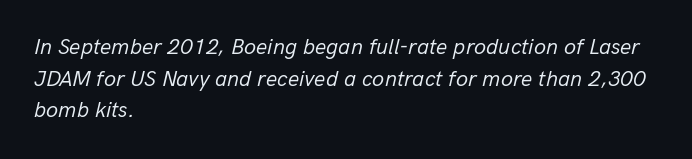
Q: Is the text bold? A: No.
Q: Is the text italic (slanted)? A: Yes, it leans right by about 13 degrees.
Q: Is the text underlined? A: No.
Q: How is the paragraph aligned? A: Left-aligned.
Q: Is the spacing between letters normal or unusually wide? A: Normal.
Q: Is the spacing between lines tight, normal or loose? A: Normal.
